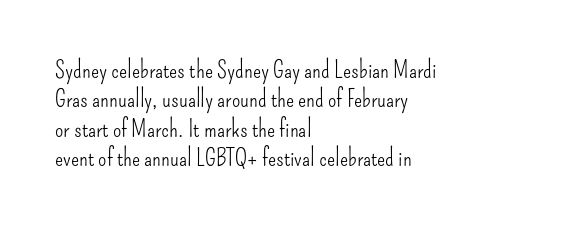
The image shows 24 px text type, upright; set left-aligned, line spacing 1.22x, normal letter spacing, not underlined.
